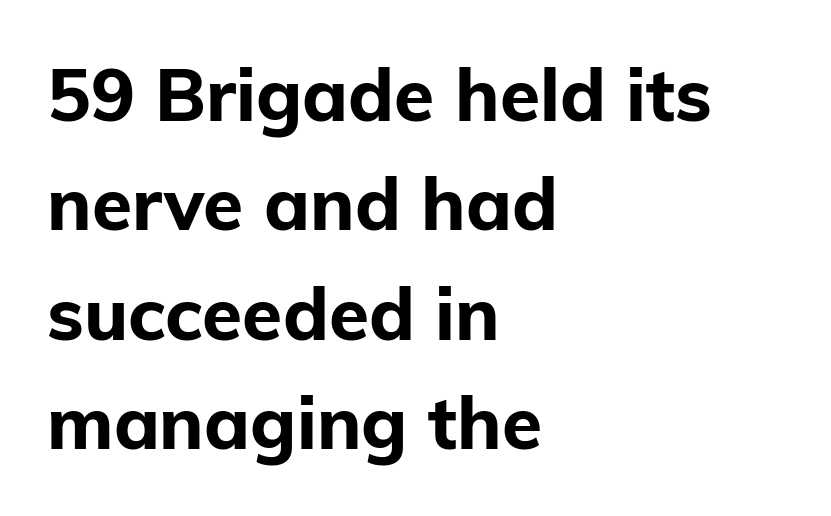
The compositor pushed each line to the left boundary. This sample keeps an unexceptional amount of space between lines. In terms of letterspacing, this is plain default setting. The letters advance in unequal steps, a hallmark of proportional type. The area under the type is left untouched. Each letter's strokes conclude bluntly, with no projecting serifs.
